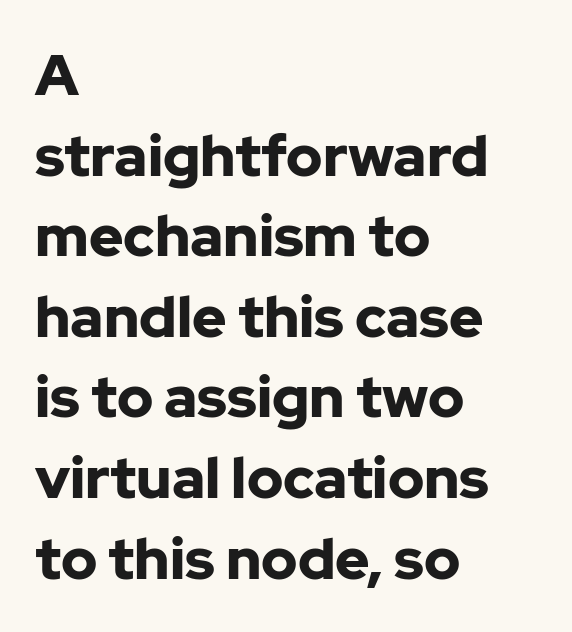
Q: Is the text bold? A: Yes.
Q: Is the text italic (slanted)? A: No, it is upright.
Q: Is the typeface a serif or a sans-serif typeface? A: Sans-serif.
Q: Is the text underlined? A: No.
Q: How is the paragraph aligned? A: Left-aligned.
Q: Is the spacing between letters normal or unusually wide? A: Normal.
Q: Is the spacing between lines tight, normal or loose? A: Normal.
Q: Width (condensed, normal, or wide)? A: Normal.
Q: Stroke contrast? A: Low.
Q: x-height? A: Medium.
Q: Monospaced? A: No.
